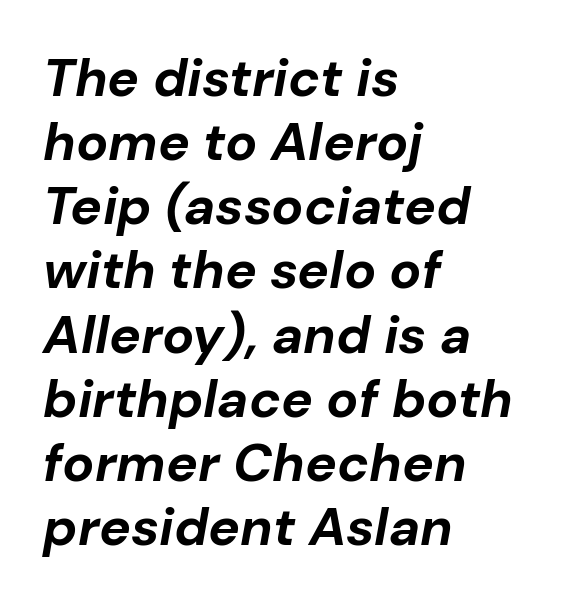
Q: Is the text bold? A: Yes.
Q: Is the text italic (slanted)? A: Yes, it leans right by about 10 degrees.
Q: Is the text underlined? A: No.
Q: How is the paragraph aligned? A: Left-aligned.
Q: Is the spacing between letters normal or unusually wide? A: Normal.
Q: Width (condensed, normal, or wide)? A: Normal.
Q: Stroke contrast? A: Low.
Q: x-height? A: Medium.
Q: Monospaced? A: No.
